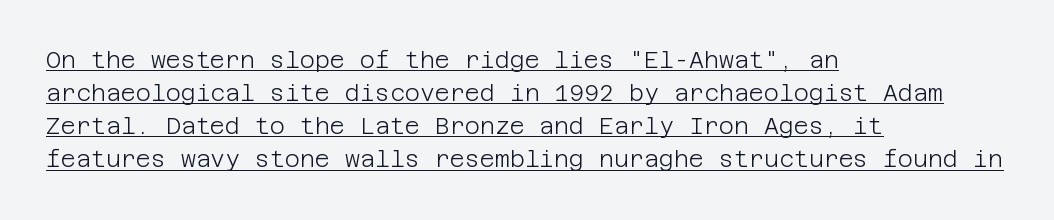
Stroke thickness stays within the range of a standard reading face or lighter. Honestly, the row spacing looks completely unremarkable. Somebody hit Ctrl+U on this one — the words are underlined. You can tell it's not italic because the verticals are truly vertical.
